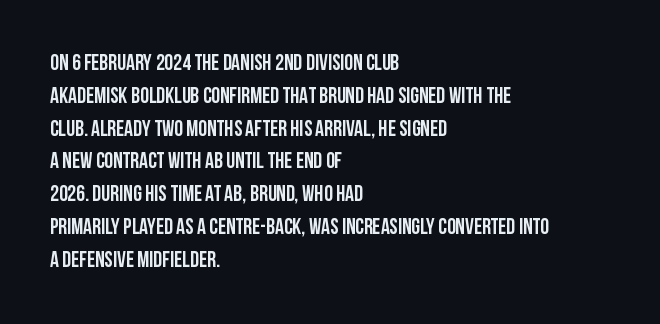
Q: Is the text italic (slanted)? A: No, it is upright.
Q: Is the text underlined? A: No.
Q: How is the paragraph aligned? A: Left-aligned.
Q: Is the spacing between letters normal or unusually wide? A: Normal.
Q: Is the spacing between lines tight, normal or loose? A: Normal.
